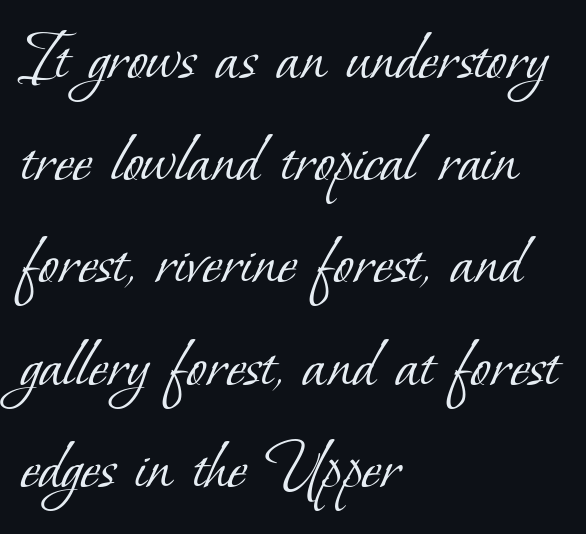
Q: Is the text bold? A: No.
Q: Is the typeface a serif or a sans-serif typeface? A: Serif.
Q: Is the text underlined? A: No.
Q: How is the paragraph aligned? A: Left-aligned.
Q: Is the spacing between letters normal or unusually wide? A: Normal.
Q: Is the spacing between lines tight, normal or loose? A: Normal.
Q: Width (condensed, normal, or wide)? A: Normal.
Q: Stroke contrast? A: Low.
Q: x-height? A: Small.
Q: Monospaced? A: No.
